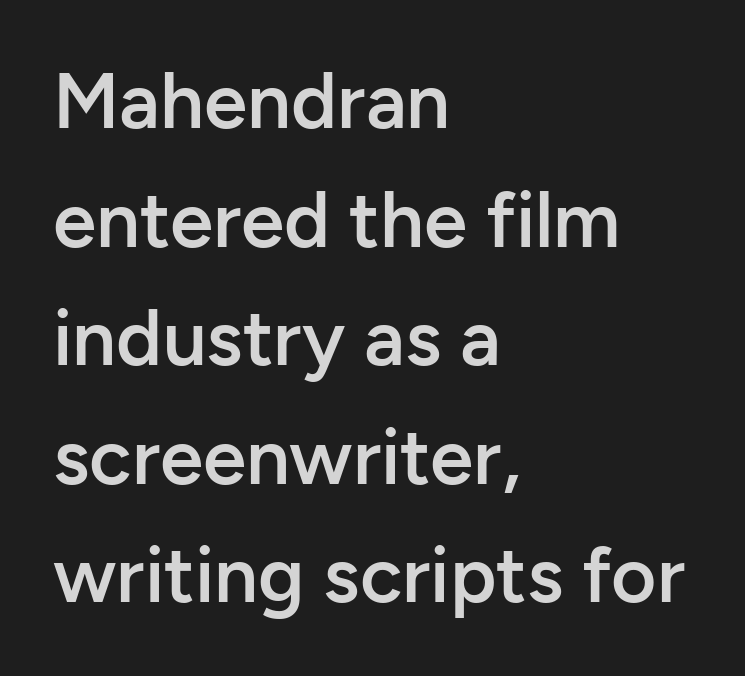
{"serif": "no", "italic": "no", "bold": "semi", "weight": "semibold", "width": "normal", "stroke_contrast": "low", "x_height": "medium", "monospaced": "no", "underline": "no", "align": "left", "line_spacing": "normal", "line_spacing_ratio": 1.52, "letter_spacing": "normal", "letter_spacing_em": 0.0, "glyph_px": 78}
